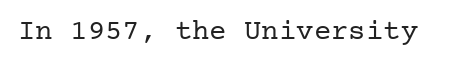
The passage shown is not bold in any degree. Yep, those are serifs on the letters. These lines were composed using upright roman letters. Is the letter spacing exaggerated? No — it looks like the ordinary default. The strip under each line holds only bare page.
